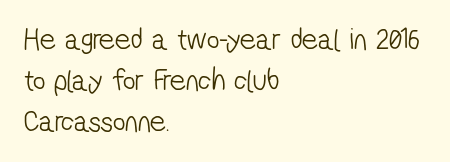
The image shows 31 px light, condensed sans-serif type; set left-aligned, normal line spacing (1.32x), normal letter spacing, not underlined; low stroke contrast and a medium x-height.
